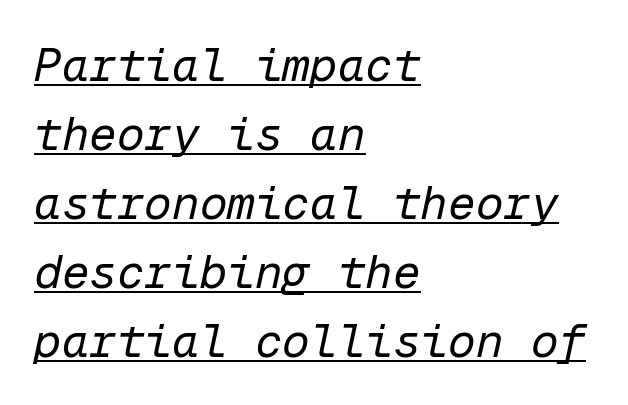
{"italic": "yes", "lean": "right", "slant_degrees": 12, "bold": "no", "weight": "regular", "width": "normal", "stroke_contrast": "low", "x_height": "medium", "monospaced": "yes", "underline": "yes", "align": "left", "line_spacing": "normal", "line_spacing_ratio": 1.5, "letter_spacing": "normal", "letter_spacing_em": 0.0, "glyph_px": 46}
